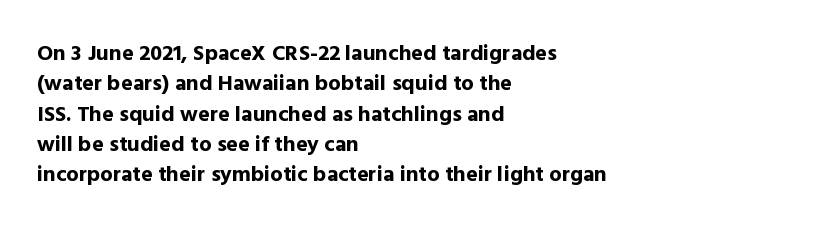
The paragraph shown leans on its left margin. The glyphs have the mass of a bold cut. How are the letters spaced? Ordinarily, with no added tracking. This sample uses an upright cut, with every glyph sitting square on the baseline.
